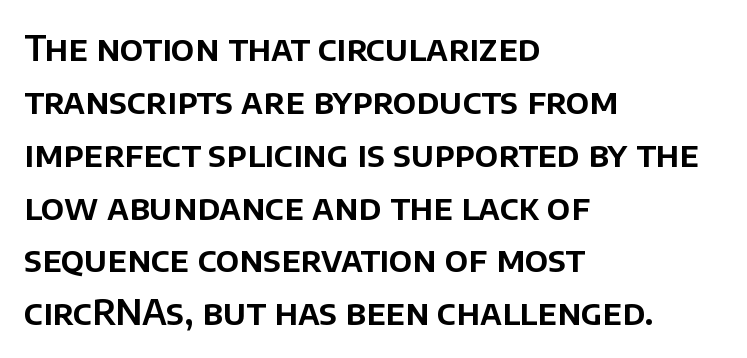
{"serif": "no", "italic": "no", "width": "normal", "stroke_contrast": "low", "x_height": "large", "monospaced": "no", "underline": "no", "align": "left", "line_spacing": "normal", "line_spacing_ratio": 1.51, "letter_spacing": "normal", "letter_spacing_em": 0.0, "glyph_px": 35}
